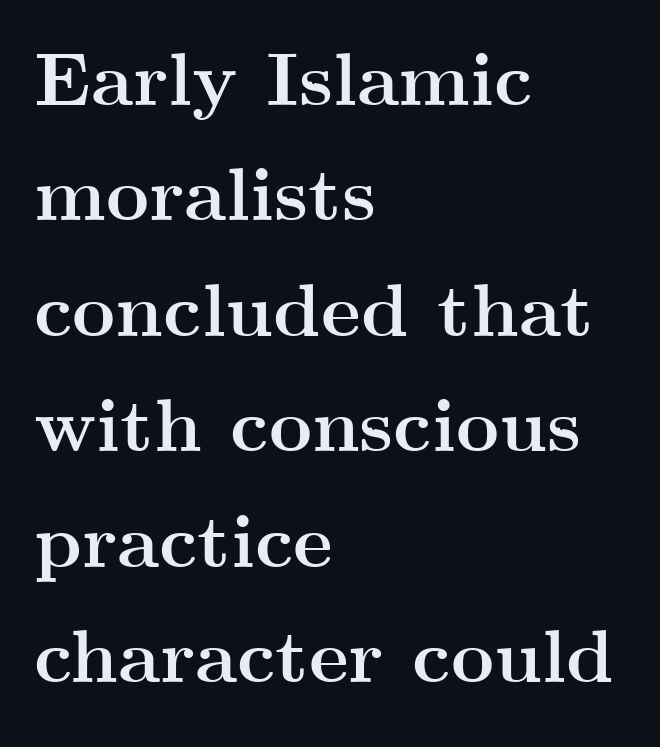
The image shows 75 px semibold, wide serif type, upright; set left-aligned, normal line spacing (1.54x), normal letter spacing, not underlined; medium stroke contrast and a small x-height.
